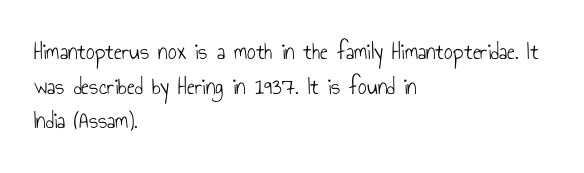
Q: Is the text bold? A: No.
Q: Is the text italic (slanted)? A: No, it is upright.
Q: Is the text underlined? A: No.
Q: How is the paragraph aligned? A: Left-aligned.
Q: Is the spacing between letters normal or unusually wide? A: Normal.
Q: Is the spacing between lines tight, normal or loose? A: Normal.
